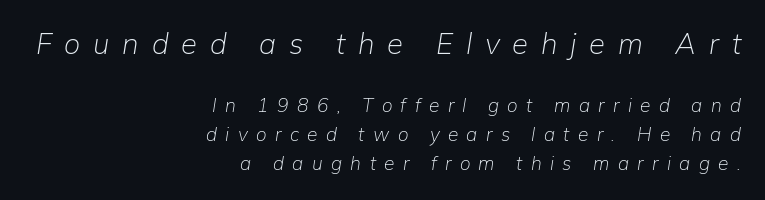
Q: Is the text bold? A: No.
Q: Is the text italic (slanted)? A: Yes, it leans right by about 9 degrees.
Q: Is the text underlined? A: No.
Q: How is the paragraph aligned? A: Right-aligned.
Q: Is the spacing between letters normal or unusually wide? A: Unusually wide.
Q: Is the spacing between lines tight, normal or loose? A: Normal.
Q: Which block of text is set in a larger size, the first (top) or the second (bottom)? A: The first (top) one.
Q: Width (condensed, normal, or wide)? A: Normal.
Q: Stroke contrast? A: Low.
Q: x-height? A: Medium.
Q: Monospaced? A: No.
